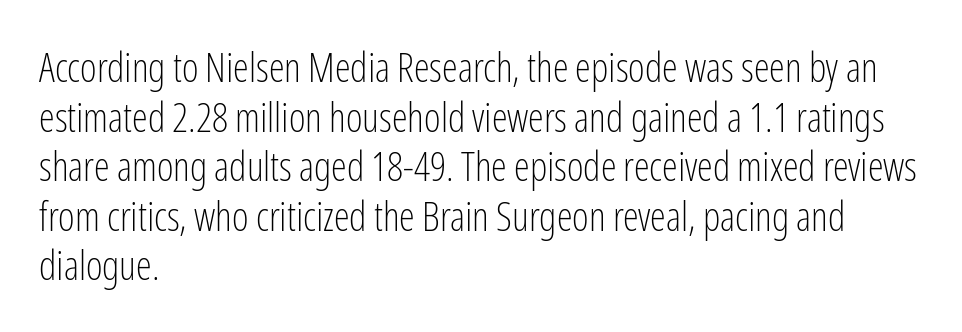
Q: Is the text bold? A: No.
Q: Is the text italic (slanted)? A: No, it is upright.
Q: Is the typeface a serif or a sans-serif typeface? A: Sans-serif.
Q: Is the text underlined? A: No.
Q: How is the paragraph aligned? A: Left-aligned.
Q: Is the spacing between letters normal or unusually wide? A: Normal.
Q: Width (condensed, normal, or wide)? A: Condensed.
Q: Stroke contrast? A: Low.
Q: x-height? A: Medium.
Q: Monospaced? A: No.
